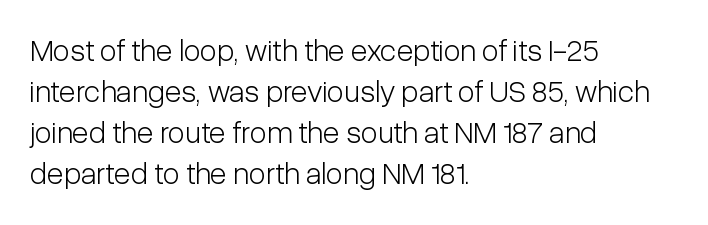
Q: Is the text bold? A: No.
Q: Is the text italic (slanted)? A: No, it is upright.
Q: Is the typeface a serif or a sans-serif typeface? A: Sans-serif.
Q: Is the text underlined? A: No.
Q: How is the paragraph aligned? A: Left-aligned.
Q: Is the spacing between letters normal or unusually wide? A: Normal.
Q: Is the spacing between lines tight, normal or loose? A: Normal.
Q: Width (condensed, normal, or wide)? A: Condensed.
Q: Stroke contrast? A: Low.
Q: x-height? A: Medium.
Q: Monospaced? A: No.
